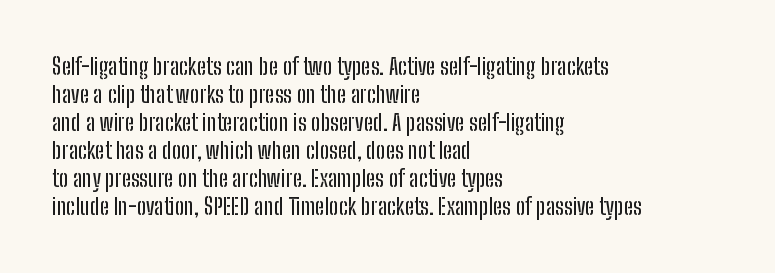
Look at the tracking — it's just the regular setting, nothing added. Caption: multi-line text, flush left, ragged right. Notice how the stems are strictly vertical — no italics here. A clean baseline with only descenders dipping below it.
